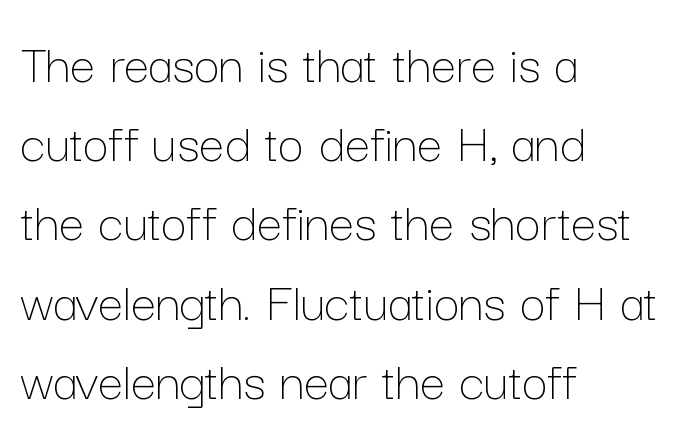
The text block is weighted toward the left margin, trailing off unevenly rightward. The space directly below the letters is spotless. Honestly, the letter spacing is just normal — you wouldn't notice it. Summary of vertical rhythm: regular, with standard interline spacing. Weight: in the light-to-regular range. Nope, not italic — everything's standing straight.
